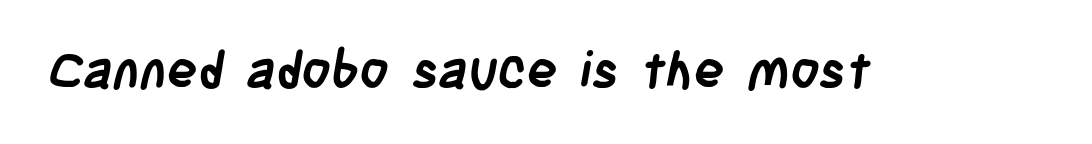
The image shows 51 px semibold, condensed sans-serif type; set normal letter spacing, not underlined; low stroke contrast and a large x-height.
